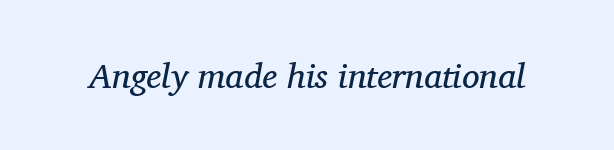
Each word holds together tightly as a unit, with standard inter-letter gaps. The passage shown is not underscored anywhere. The characters display serif detailing at their extremities. These lines are rendered in a variable-pitch font.
